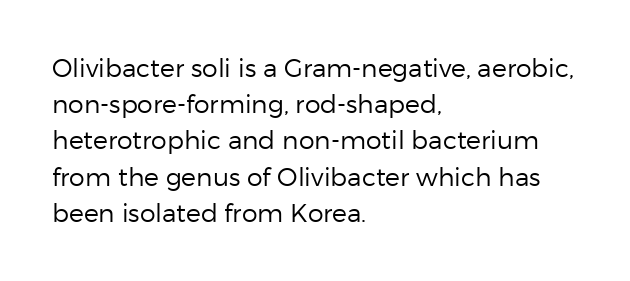
{"italic": "no", "bold": "no", "underline": "no", "align": "left", "line_spacing": "normal", "line_spacing_ratio": 1.45, "letter_spacing": "normal", "letter_spacing_em": 0.0, "glyph_px": 25}
